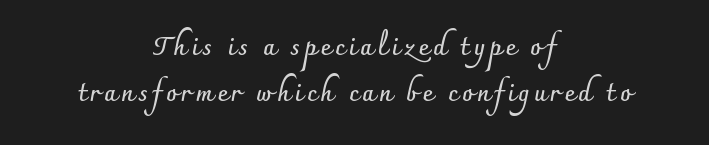
Q: Is the text bold? A: Yes.
Q: Is the text italic (slanted)? A: Yes.
Q: Is the text underlined? A: No.
Q: How is the paragraph aligned? A: Centered.
